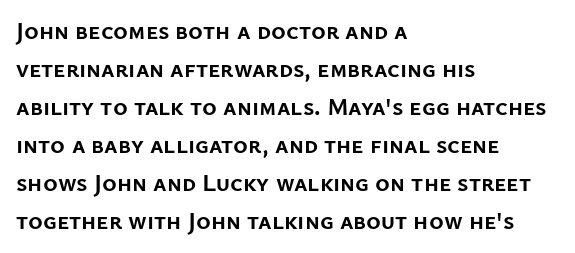
The image shows 25 px bold type, upright; set left-aligned, normal line spacing (1.52x), normal letter spacing, not underlined.
